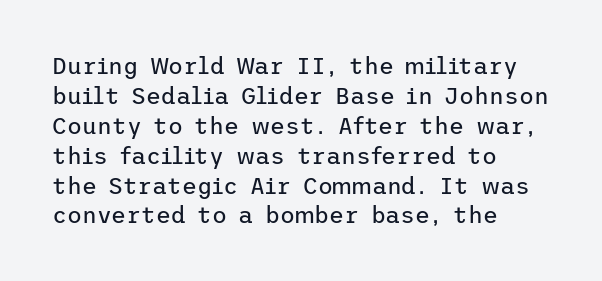
{"italic": "no", "bold": "no", "underline": "no", "align": "left", "line_spacing": "normal", "line_spacing_ratio": 1.3, "letter_spacing": "normal", "letter_spacing_em": 0.0, "glyph_px": 23}
